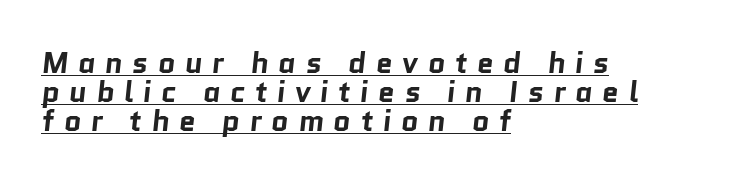
Q: Is the text bold? A: Yes.
Q: Is the typeface a serif or a sans-serif typeface? A: Sans-serif.
Q: Is the text underlined? A: Yes.
Q: How is the paragraph aligned? A: Left-aligned.
Q: Is the spacing between letters normal or unusually wide? A: Unusually wide.
Q: Is the spacing between lines tight, normal or loose? A: Tight.
Q: Width (condensed, normal, or wide)? A: Normal.
Q: Stroke contrast? A: Low.
Q: x-height? A: Medium.
Q: Monospaced? A: No.
